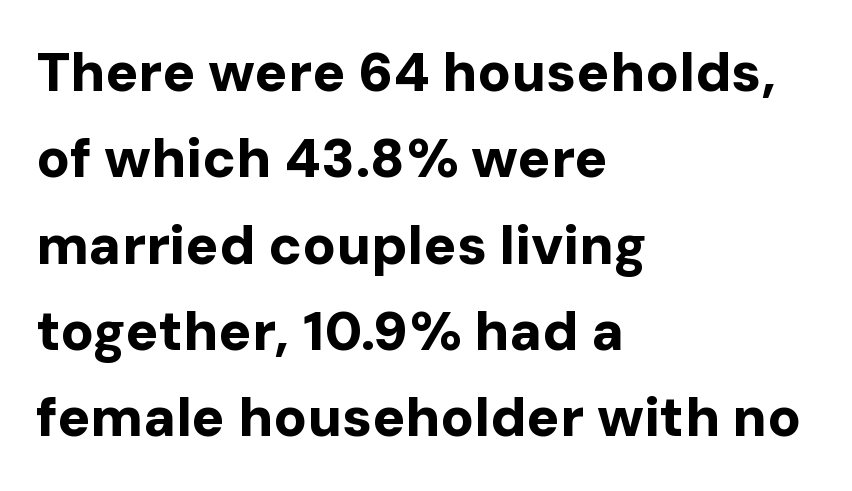
{"serif": "no", "italic": "no", "bold": "yes", "weight": "bold", "width": "normal", "stroke_contrast": "low", "x_height": "medium", "monospaced": "no", "underline": "no", "align": "left", "line_spacing": "normal", "line_spacing_ratio": 1.57, "letter_spacing": "normal", "letter_spacing_em": 0.0, "glyph_px": 55}
